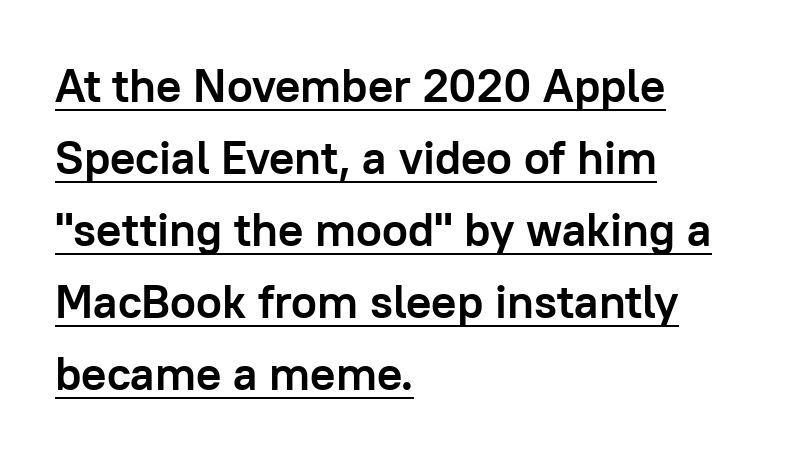
{"serif": "no", "italic": "no", "bold": "yes", "weight": "semibold", "width": "normal", "stroke_contrast": "low", "x_height": "medium", "monospaced": "no", "underline": "yes", "align": "left", "line_spacing": "normal", "line_spacing_ratio": 1.53, "letter_spacing": "normal", "letter_spacing_em": 0.0, "glyph_px": 47}
